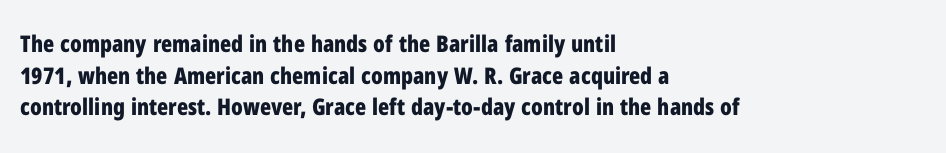
{"italic": "no", "bold": "yes", "underline": "no", "align": "left", "line_spacing": "normal", "line_spacing_ratio": 1.38, "letter_spacing": "normal", "letter_spacing_em": 0.0, "glyph_px": 23}
